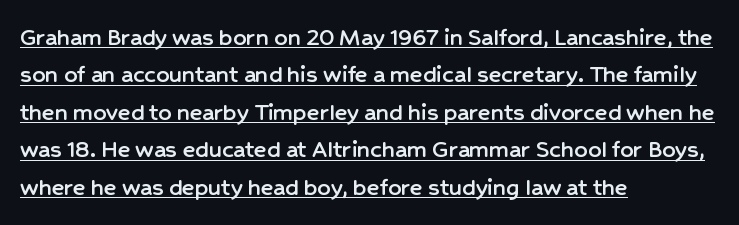
{"italic": "no", "underline": "yes", "align": "left", "line_spacing": "normal", "line_spacing_ratio": 1.44, "letter_spacing": "normal", "letter_spacing_em": 0.0, "glyph_px": 26}
